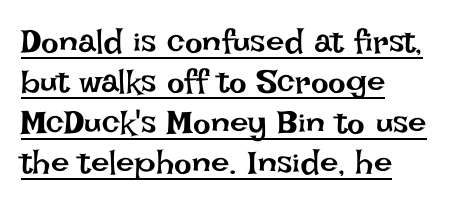
Heft: none added — not bold. Glyph-to-glyph distance matches everyday printed text. Style check: upright. This rendering features underlined lettering. Spacing verdict: proportional, widths tailored to each character. Casual observation: everything's shoved over to the left.
